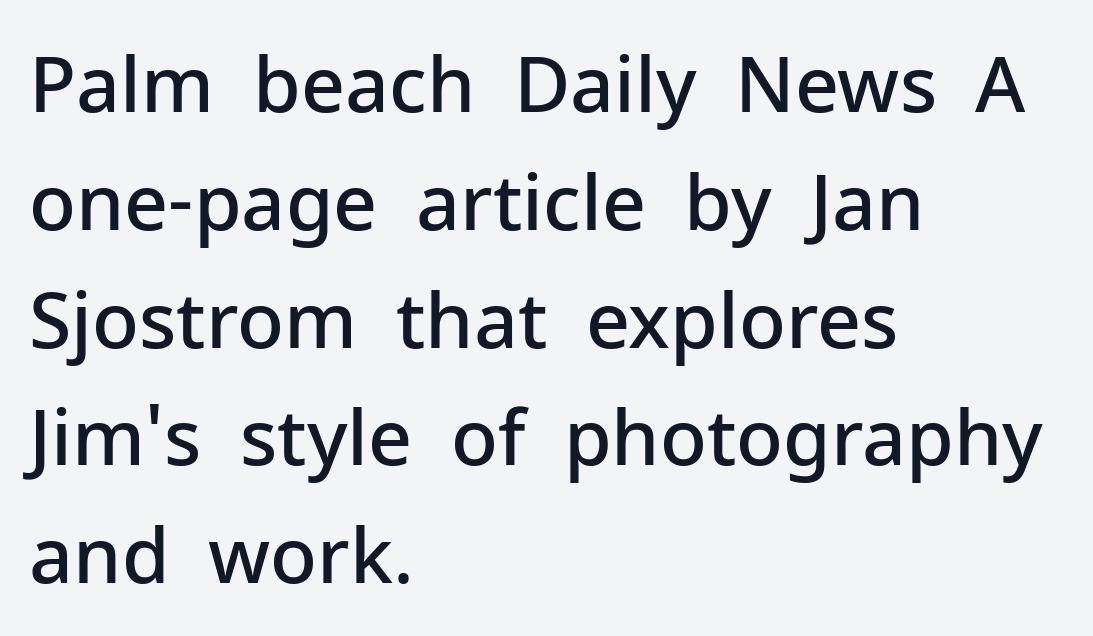
Q: Is the text bold? A: Semi-bold.
Q: Is the text italic (slanted)? A: No, it is upright.
Q: Is the typeface a serif or a sans-serif typeface? A: Sans-serif.
Q: Is the text underlined? A: No.
Q: How is the paragraph aligned? A: Left-aligned.
Q: Is the spacing between letters normal or unusually wide? A: Normal.
Q: Is the spacing between lines tight, normal or loose? A: Normal.
Q: Width (condensed, normal, or wide)? A: Normal.
Q: Stroke contrast? A: Low.
Q: x-height? A: Medium.
Q: Monospaced? A: No.
